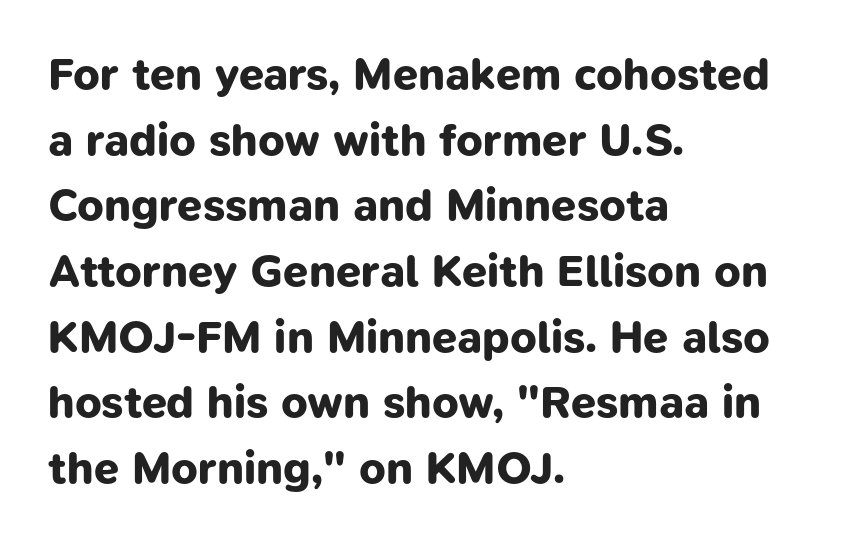
{"serif": "no", "bold": "yes", "weight": "bold", "width": "normal", "stroke_contrast": "low", "x_height": "medium", "monospaced": "no", "underline": "no", "align": "left", "line_spacing": "normal", "line_spacing_ratio": 1.46, "letter_spacing": "normal", "letter_spacing_em": 0.0, "glyph_px": 45}
